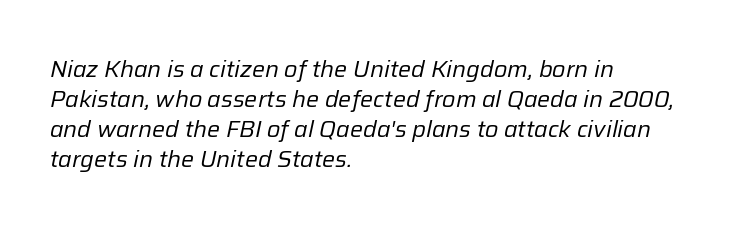
{"italic": "yes", "lean": "right", "slant_degrees": 12, "bold": "no", "underline": "no", "align": "left", "line_spacing": "normal", "line_spacing_ratio": 1.31, "letter_spacing": "normal", "letter_spacing_em": 0.0, "glyph_px": 23}
